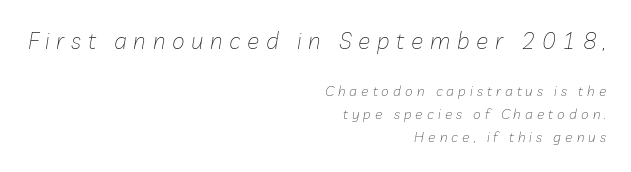
Q: Is the text bold? A: No.
Q: Is the text italic (slanted)? A: Yes, it leans right by about 10 degrees.
Q: Is the text underlined? A: No.
Q: How is the paragraph aligned? A: Right-aligned.
Q: Is the spacing between letters normal or unusually wide? A: Unusually wide.
Q: Is the spacing between lines tight, normal or loose? A: Normal.
Q: Which block of text is set in a larger size, the first (top) or the second (bottom)? A: The first (top) one.
